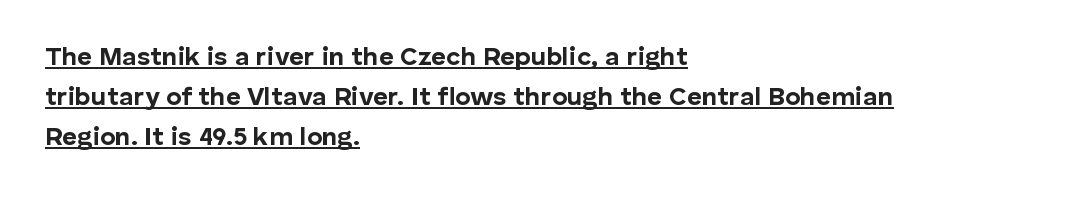
Q: Is the text bold? A: Yes.
Q: Is the text italic (slanted)? A: No, it is upright.
Q: Is the text underlined? A: Yes.
Q: How is the paragraph aligned? A: Left-aligned.
Q: Is the spacing between letters normal or unusually wide? A: Normal.
Q: Is the spacing between lines tight, normal or loose? A: Normal.
